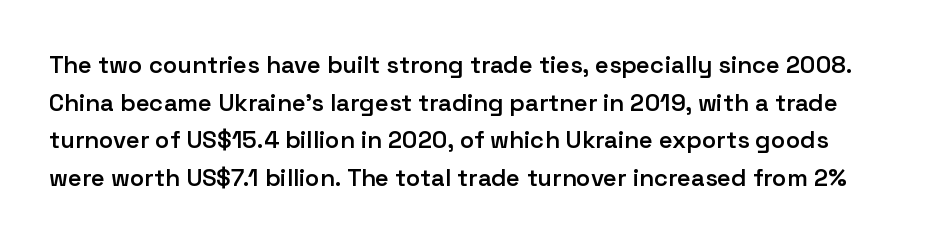
The image shows 24 px text type, upright; set normal line spacing (1.57x), normal letter spacing, not underlined.
